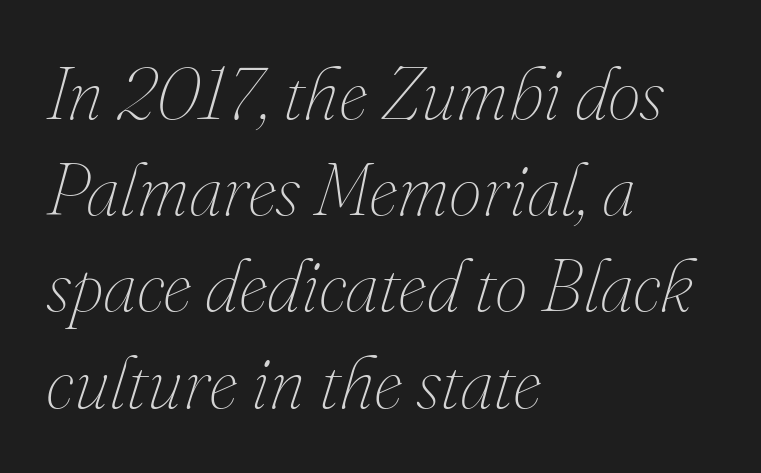
The image shows 74 px thin type, italic (leaning right); set left-aligned, normal line spacing (1.3x), normal letter spacing, not underlined; medium stroke contrast and a small x-height.
